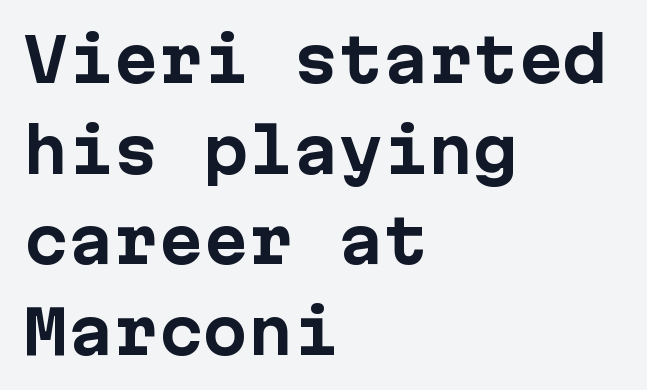
{"serif": "no", "italic": "no", "bold": "yes", "weight": "bold", "width": "normal", "stroke_contrast": "low", "x_height": "medium", "underline": "no", "align": "left", "line_spacing": "normal", "line_spacing_ratio": 1.51, "letter_spacing": "normal", "letter_spacing_em": 0.0, "glyph_px": 60}
